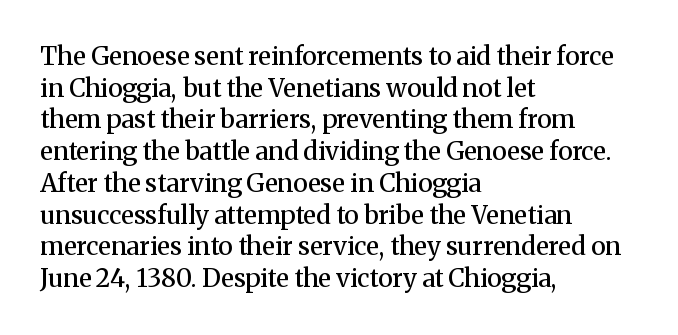
{"italic": "no", "bold": "semi", "underline": "no", "align": "left", "line_spacing": "normal", "line_spacing_ratio": 1.27, "letter_spacing": "normal", "letter_spacing_em": 0.0, "glyph_px": 25}
